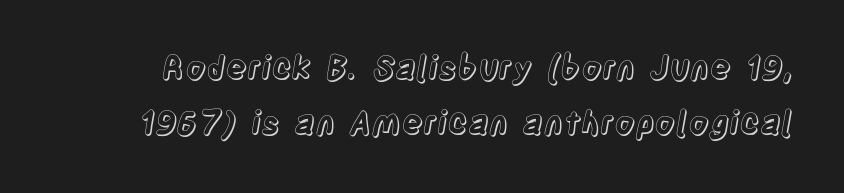
Q: Is the text italic (slanted)? A: Yes.
Q: Is the text underlined? A: No.
Q: Is the spacing between letters normal or unusually wide? A: Normal.
Q: Width (condensed, normal, or wide)? A: Condensed.
Q: x-height? A: Large.
Q: Monospaced? A: No.
